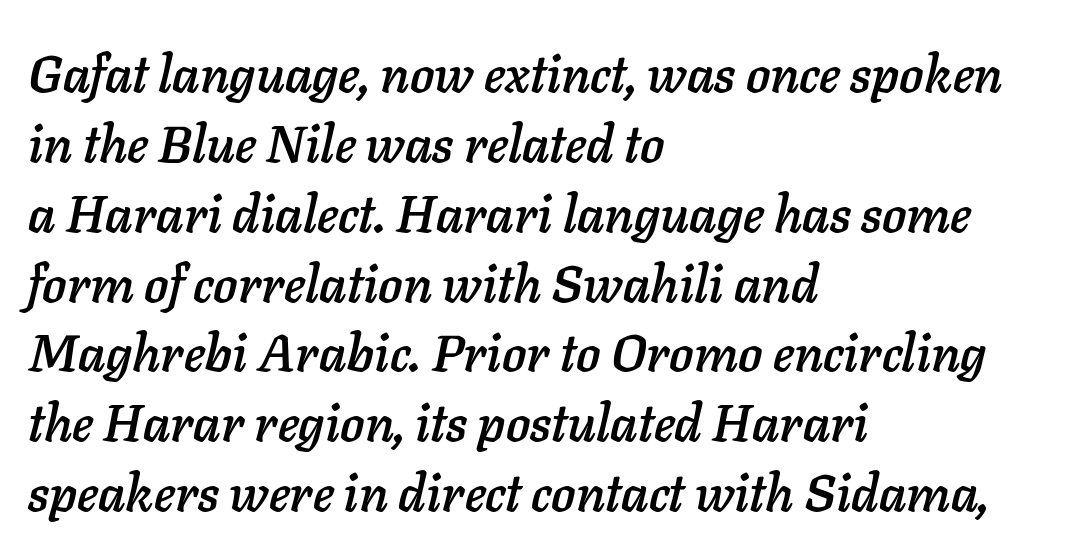
Observe the lean: these are italic letterforms. These lines keep a tight, regular rhythm from letter to letter. What's the leading like? Ordinary, nothing unusual. Here the designer chose a conventional face with non-uniform glyph widths. The space beneath each line is pristine and unruled.
